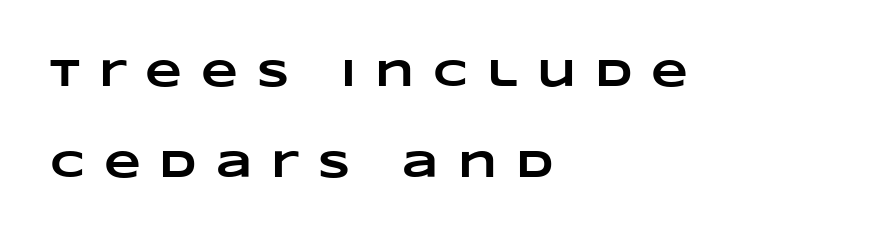
Q: Is the text bold? A: Yes.
Q: Is the text underlined? A: No.
Q: How is the paragraph aligned? A: Left-aligned.
Q: Is the spacing between letters normal or unusually wide? A: Unusually wide.
Q: Is the spacing between lines tight, normal or loose? A: Loose.
Q: Width (condensed, normal, or wide)? A: Wide.
Q: Stroke contrast? A: Low.
Q: x-height? A: Large.
Q: Monospaced? A: No.
